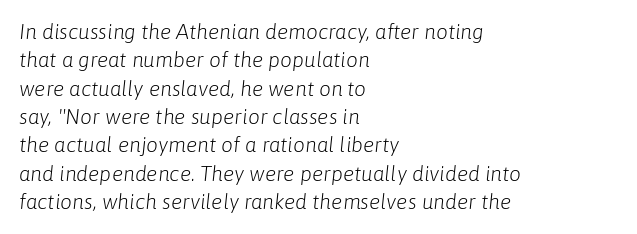
{"italic": "yes", "lean": "right", "slant_degrees": 6, "bold": "no", "underline": "no", "align": "left", "line_spacing": "normal", "line_spacing_ratio": 1.35, "letter_spacing": "normal", "letter_spacing_em": 0.0, "glyph_px": 21}
